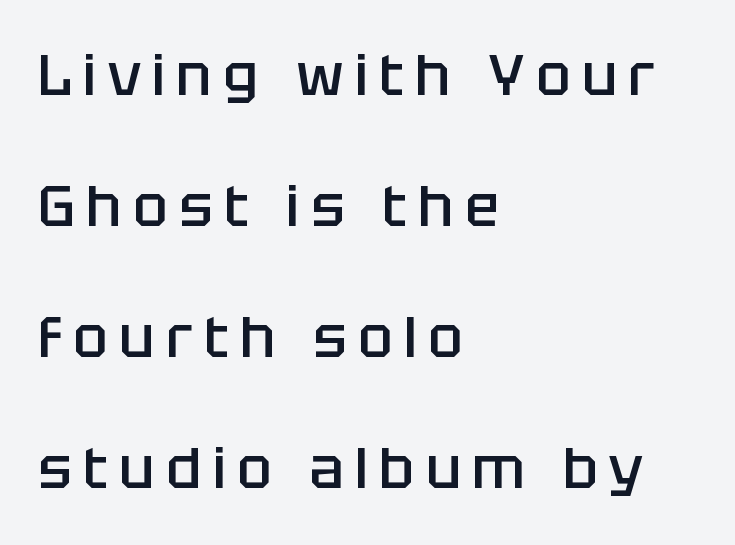
Nope, not italic — everything's standing straight. I'd describe the lettering as semibold — firm but not a full bold. The passage shown is typed in a proportional face where columns would drift. The space between consecutive lines is lavish. Observe the wide spacing: letters keep a clear distance from each other.
